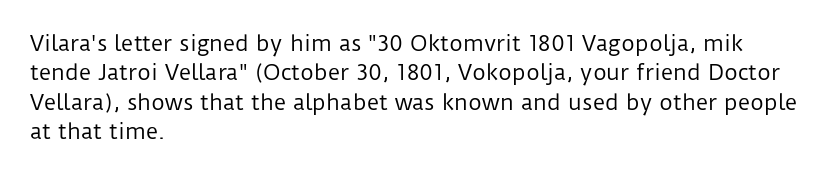
A clean baseline with only descenders dipping below it. If you drew a line through each stem, it would be perfectly vertical. Honestly, the row spacing looks completely unremarkable. Is this a heavy cut? Hardly; it is regular or lighter.
